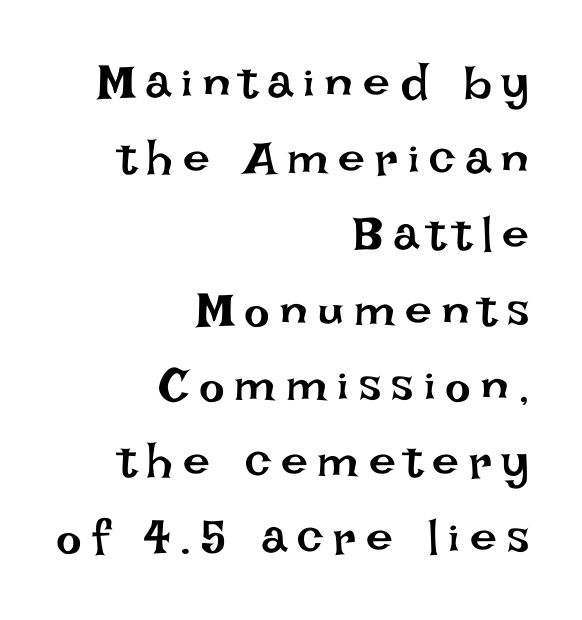
Q: Is the text bold? A: No.
Q: Is the text italic (slanted)? A: No, it is upright.
Q: Is the text underlined? A: No.
Q: How is the paragraph aligned? A: Right-aligned.
Q: Is the spacing between letters normal or unusually wide? A: Unusually wide.
Q: Is the spacing between lines tight, normal or loose? A: Normal.
Q: Width (condensed, normal, or wide)? A: Normal.
Q: Stroke contrast? A: Low.
Q: x-height? A: Large.
Q: Monospaced? A: No.
